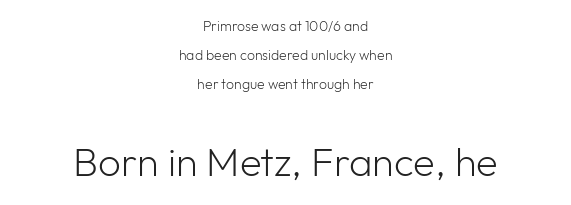
The image shows 40 px light sans-serif type, upright; set centered, loose line spacing (2.08x), normal letter spacing, not underlined; the second (bottom) block is 2.86x larger; low stroke contrast and a medium x-height.
